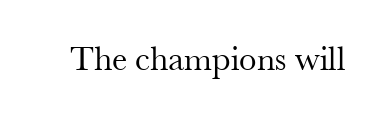
{"serif": "yes", "italic": "no", "bold": "no", "weight": "regular", "width": "normal", "stroke_contrast": "medium", "x_height": "small", "monospaced": "no", "underline": "no", "letter_spacing": "normal", "letter_spacing_em": 0.0, "glyph_px": 35}
